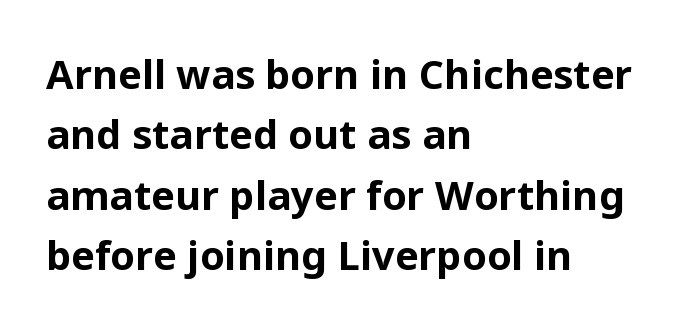
The rendering keeps characters at their native spacing. Thick stems and heavy bowls — unmistakably bold. The rag falls on the right side of this text block. Character widths vary here, with narrow letters taking less room than wide ones.
